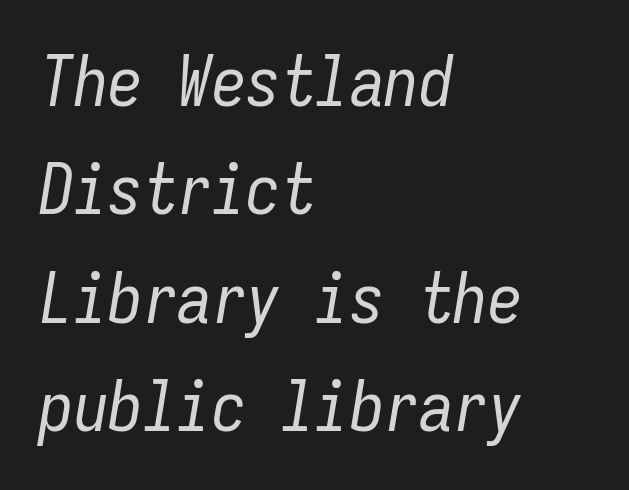
The image shows 69 px regular-weight, condensed type, italic (leaning right), monospaced; set left-aligned, normal line spacing (1.57x), normal letter spacing, not underlined; low stroke contrast and a medium x-height.
